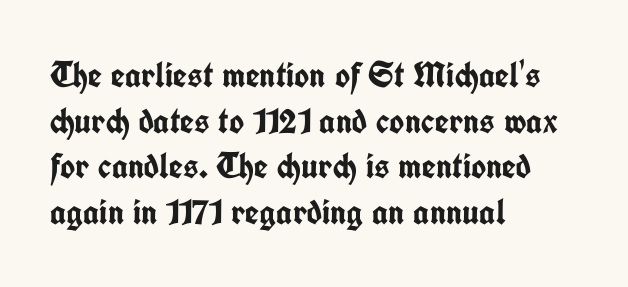
The image shows 36 px semibold, condensed sans-serif type, upright; set left-aligned, normal line spacing (1.27x), normal letter spacing, not underlined; low stroke contrast and a medium x-height.
